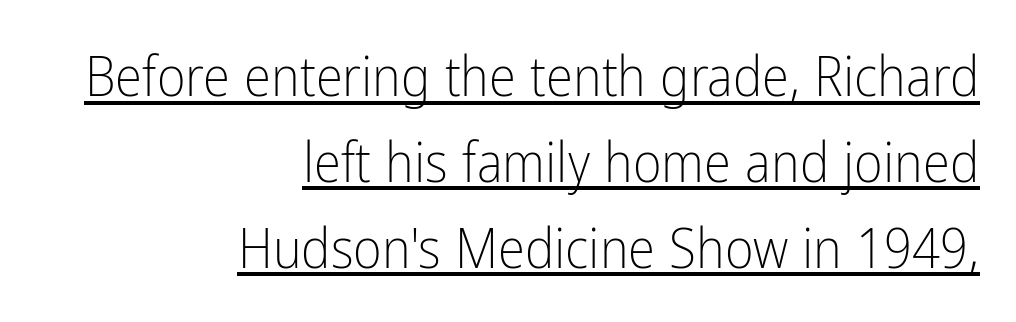
The image shows 55 px light, condensed sans-serif type, upright; set right-aligned, normal line spacing (1.56x), normal letter spacing, underlined; low stroke contrast and a medium x-height.
